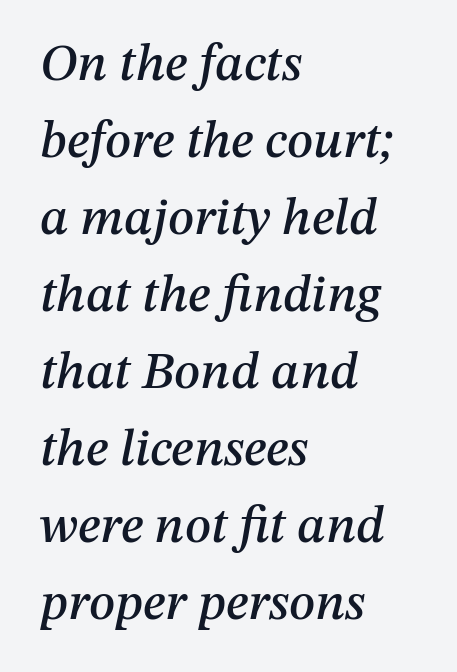
Q: Is the text italic (slanted)? A: Yes, it leans right by about 12 degrees.
Q: Is the text underlined? A: No.
Q: How is the paragraph aligned? A: Left-aligned.
Q: Is the spacing between letters normal or unusually wide? A: Normal.
Q: Is the spacing between lines tight, normal or loose? A: Normal.
Q: Width (condensed, normal, or wide)? A: Normal.
Q: Stroke contrast? A: Medium.
Q: x-height? A: Medium.
Q: Monospaced? A: No.
